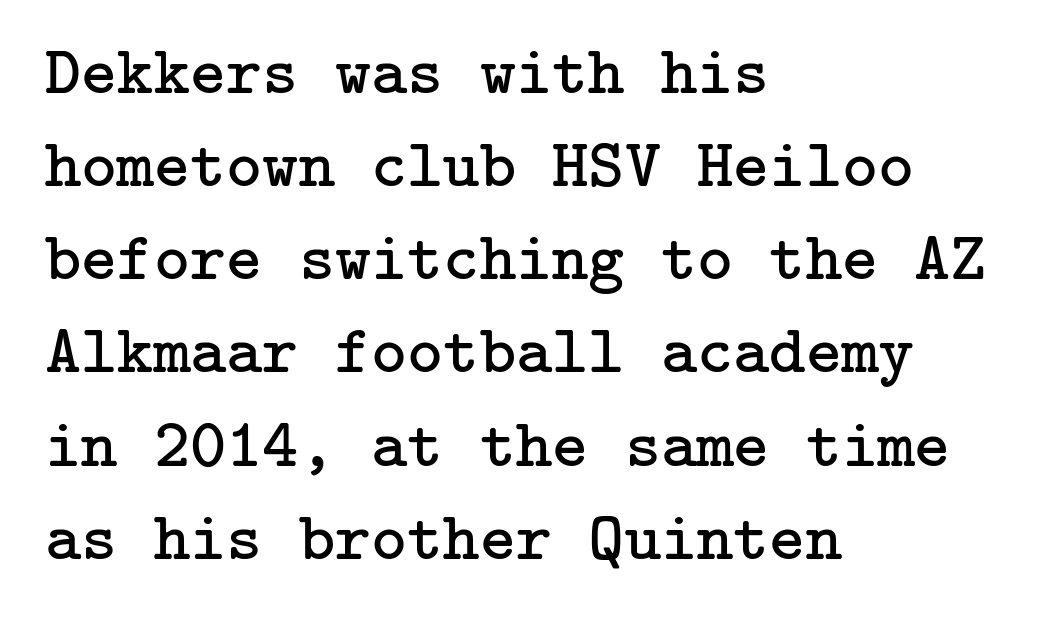
Q: Is the text bold? A: No.
Q: Is the text italic (slanted)? A: No, it is upright.
Q: Is the typeface a serif or a sans-serif typeface? A: Serif.
Q: Is the text underlined? A: No.
Q: How is the paragraph aligned? A: Left-aligned.
Q: Is the spacing between letters normal or unusually wide? A: Normal.
Q: Is the spacing between lines tight, normal or loose? A: Normal.
Q: Width (condensed, normal, or wide)? A: Normal.
Q: Stroke contrast? A: Low.
Q: x-height? A: Medium.
